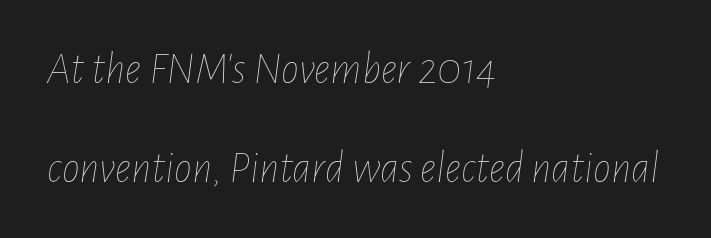
{"italic": "yes", "lean": "right", "slant_degrees": 7, "bold": "no", "weight": "thin", "width": "condensed", "stroke_contrast": "low", "x_height": "medium", "monospaced": "no", "underline": "no", "align": "left", "line_spacing": "loose", "line_spacing_ratio": 2.2, "letter_spacing": "normal", "letter_spacing_em": 0.0, "glyph_px": 45}
